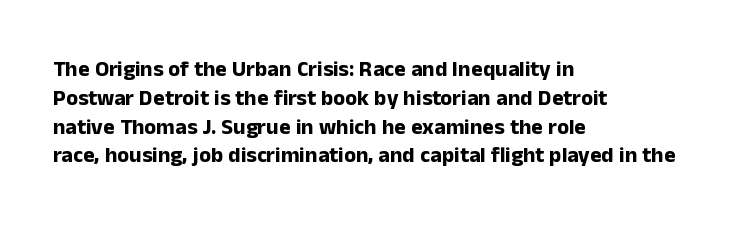
{"italic": "no", "bold": "yes", "underline": "no", "align": "left", "line_spacing": "normal", "line_spacing_ratio": 1.31, "letter_spacing": "normal", "letter_spacing_em": 0.0, "glyph_px": 22}
